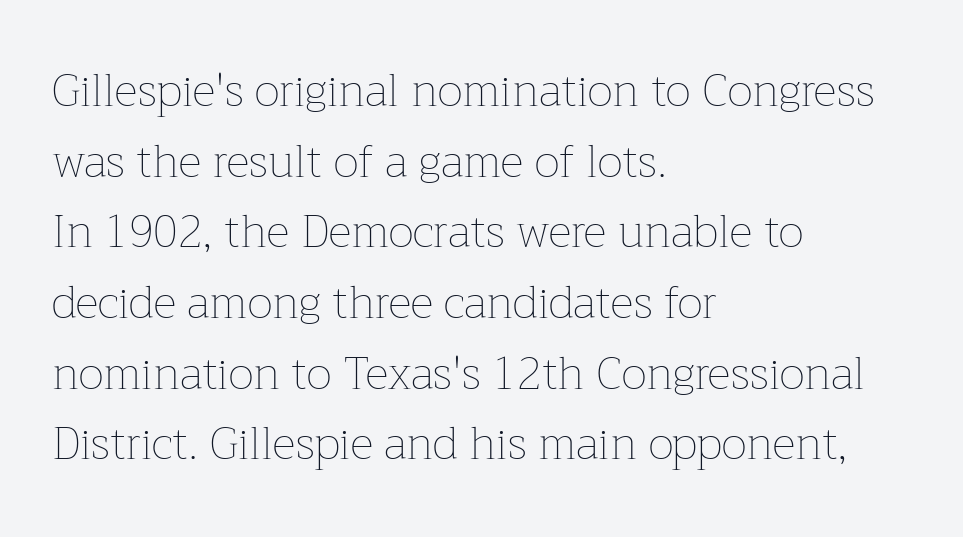
Q: Is the text bold? A: No.
Q: Is the text italic (slanted)? A: No, it is upright.
Q: Is the text underlined? A: No.
Q: How is the paragraph aligned? A: Left-aligned.
Q: Is the spacing between letters normal or unusually wide? A: Normal.
Q: Is the spacing between lines tight, normal or loose? A: Normal.
Q: Width (condensed, normal, or wide)? A: Normal.
Q: Stroke contrast? A: Low.
Q: x-height? A: Medium.
Q: Monospaced? A: No.
